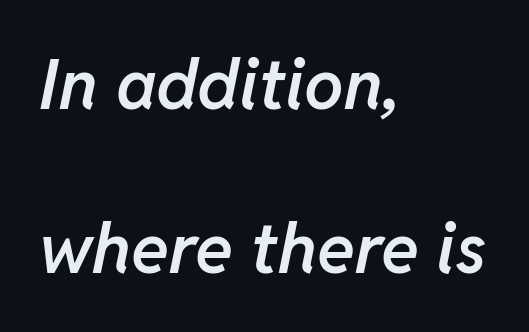
Q: Is the text bold? A: Semi-bold.
Q: Is the text italic (slanted)? A: Yes, it leans right by about 11 degrees.
Q: Is the text underlined? A: No.
Q: How is the paragraph aligned? A: Left-aligned.
Q: Is the spacing between letters normal or unusually wide? A: Normal.
Q: Is the spacing between lines tight, normal or loose? A: Loose.
Q: Width (condensed, normal, or wide)? A: Normal.
Q: Stroke contrast? A: Low.
Q: x-height? A: Medium.
Q: Monospaced? A: No.
